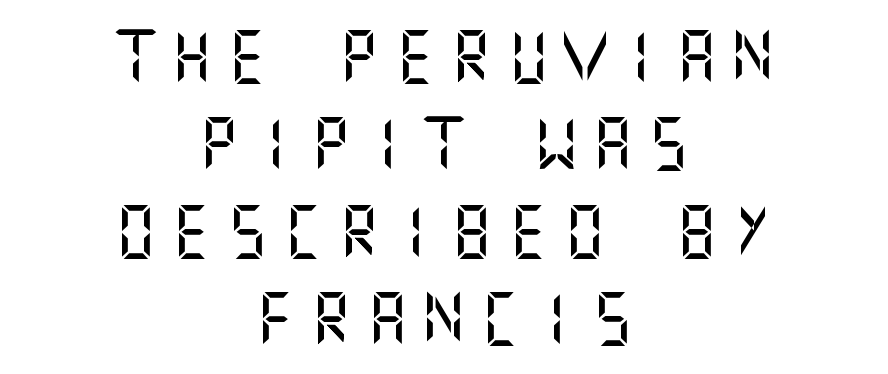
Q: Is the text italic (slanted)? A: No, it is upright.
Q: Is the typeface a serif or a sans-serif typeface? A: Sans-serif.
Q: Is the text underlined? A: No.
Q: How is the paragraph aligned? A: Centered.
Q: Is the spacing between letters normal or unusually wide? A: Unusually wide.
Q: Is the spacing between lines tight, normal or loose? A: Normal.
Q: Width (condensed, normal, or wide)? A: Normal.
Q: Stroke contrast? A: Medium.
Q: x-height? A: Large.
